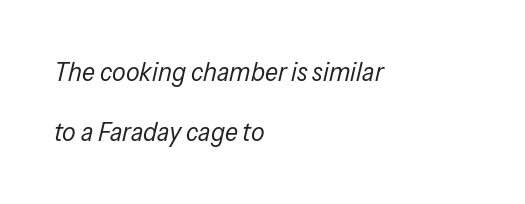
Q: Is the text bold? A: No.
Q: Is the text italic (slanted)? A: Yes, it leans right by about 13 degrees.
Q: Is the text underlined? A: No.
Q: How is the paragraph aligned? A: Left-aligned.
Q: Is the spacing between letters normal or unusually wide? A: Normal.
Q: Is the spacing between lines tight, normal or loose? A: Loose.
